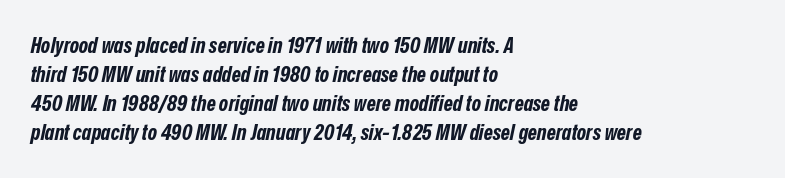
These lines were composed using italics. The horizontal fit of the characters is conventional and even. Notice how the passage keeps a crisp vertical edge on the left only. What's the leading like? Ordinary, nothing unusual. The string is rendered with underlining switched off.
